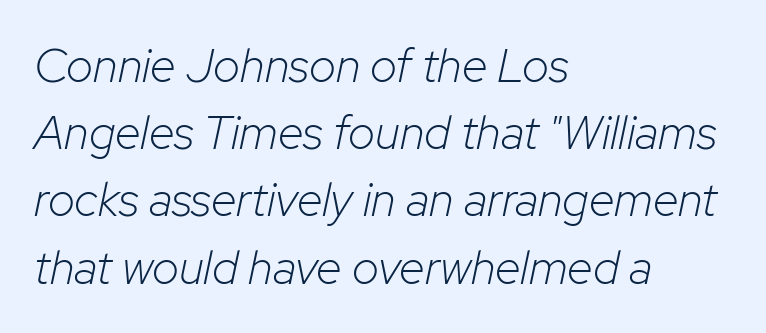
The image shows 47 px light type, italic (leaning right); set left-aligned, normal line spacing (1.43x), normal letter spacing, not underlined; low stroke contrast and a medium x-height.
